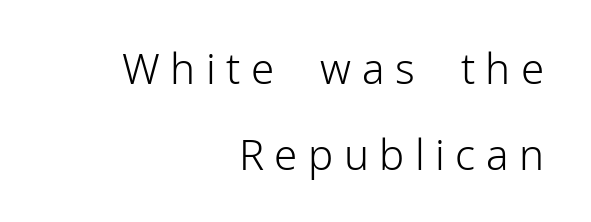
The image shows 42 px light sans-serif type, upright; set right-aligned, loose line spacing (2.04x), unusually wide letter spacing (+0.25 em), not underlined; low stroke contrast and a medium x-height.
